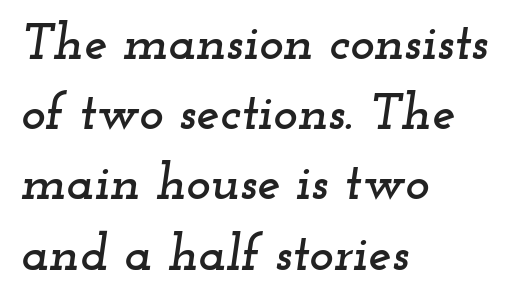
The image shows 52 px wide serif type, italic (leaning right); set left-aligned, normal line spacing (1.35x), normal letter spacing, not underlined; low stroke contrast and a small x-height.
